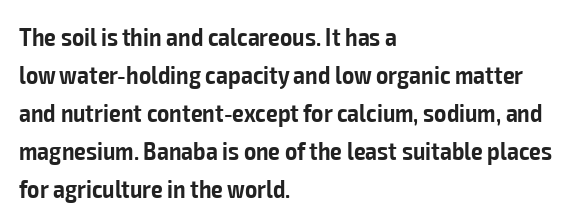
Q: Is the text bold? A: Semi-bold.
Q: Is the text italic (slanted)? A: No, it is upright.
Q: Is the text underlined? A: No.
Q: How is the paragraph aligned? A: Left-aligned.
Q: Is the spacing between letters normal or unusually wide? A: Normal.
Q: Is the spacing between lines tight, normal or loose? A: Normal.
